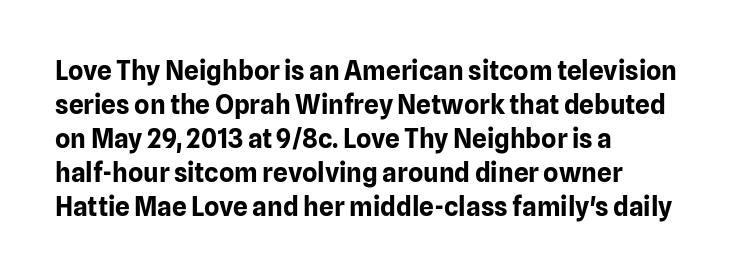
The image shows 26 px bold type, upright; set left-aligned, normal line spacing (1.31x), normal letter spacing, not underlined.
